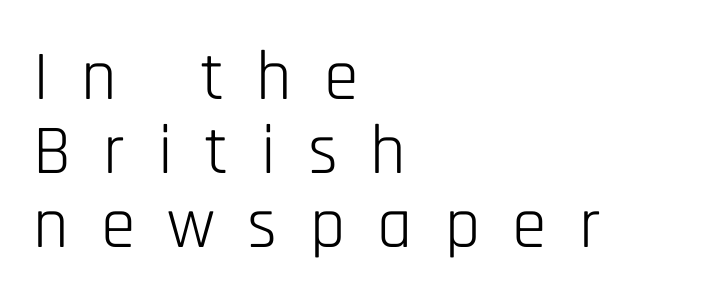
The image shows 70 px light, condensed sans-serif type, upright; set left-aligned, tight line spacing (1.06x), unusually wide letter spacing (+0.46 em), not underlined; low stroke contrast and a large x-height.
